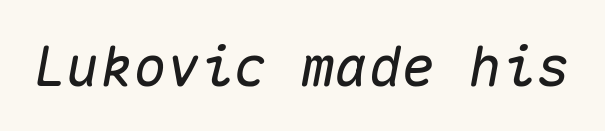
{"italic": "yes", "lean": "right", "slant_degrees": 10, "width": "normal", "stroke_contrast": "medium", "x_height": "medium", "monospaced": "yes", "underline": "no", "letter_spacing": "normal", "letter_spacing_em": 0.0, "glyph_px": 56}
